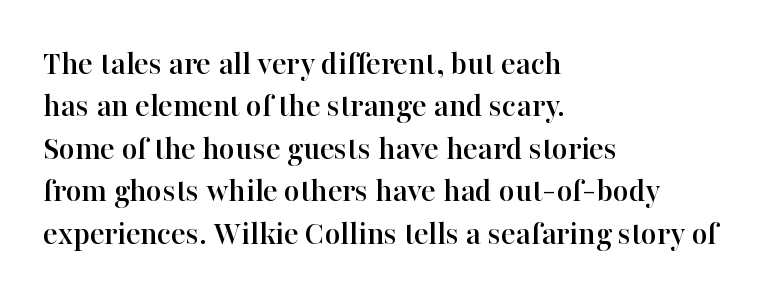
The image shows 34 px serif type, upright; set left-aligned, normal line spacing (1.25x), normal letter spacing, not underlined; high stroke contrast and a medium x-height.
